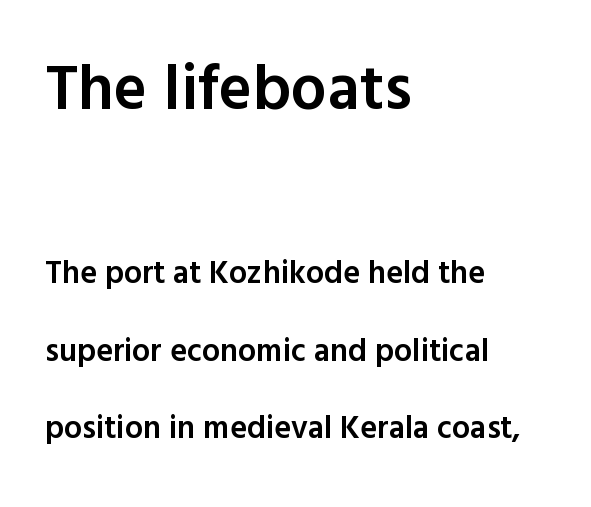
Larger block? The one above; the one below is distinctly smaller. This sample is left-justified, so line endings fall wherever the words run out. Each new line begins a long way beneath the previous one. Classification — sans serif. The letters stand upright; this is a roman face. Descenders are the only things crossing below the line.
